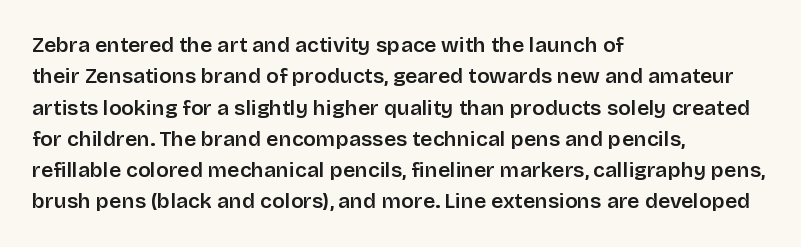
Q: Is the text bold? A: Semi-bold.
Q: Is the text italic (slanted)? A: No, it is upright.
Q: Is the text underlined? A: No.
Q: How is the paragraph aligned? A: Left-aligned.
Q: Is the spacing between letters normal or unusually wide? A: Normal.
Q: Is the spacing between lines tight, normal or loose? A: Normal.
